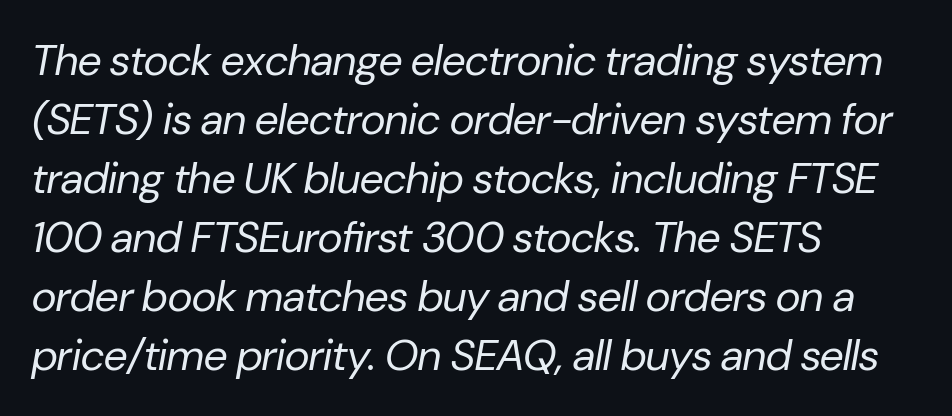
Q: Is the text bold? A: No.
Q: Is the text italic (slanted)? A: Yes, it leans right by about 10 degrees.
Q: Is the text underlined? A: No.
Q: How is the paragraph aligned? A: Left-aligned.
Q: Is the spacing between letters normal or unusually wide? A: Normal.
Q: Is the spacing between lines tight, normal or loose? A: Normal.
Q: Width (condensed, normal, or wide)? A: Normal.
Q: Stroke contrast? A: Low.
Q: x-height? A: Medium.
Q: Monospaced? A: No.
